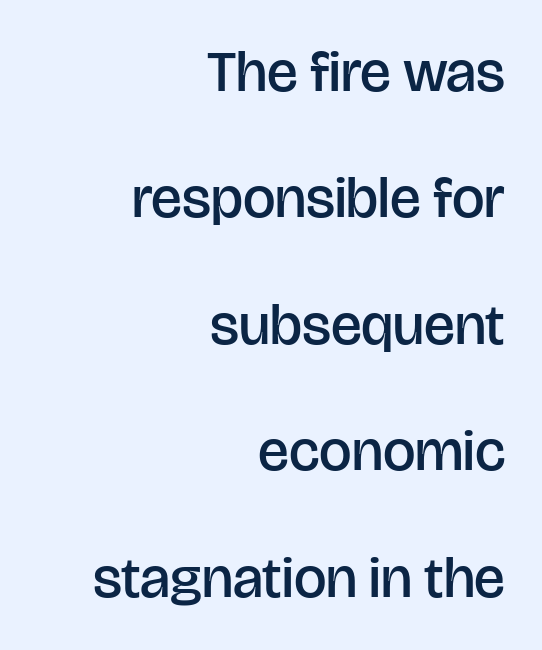
The image shows 58 px semibold sans-serif type, upright; set right-aligned, loose line spacing (2.18x), normal letter spacing, not underlined; low stroke contrast and a large x-height.
